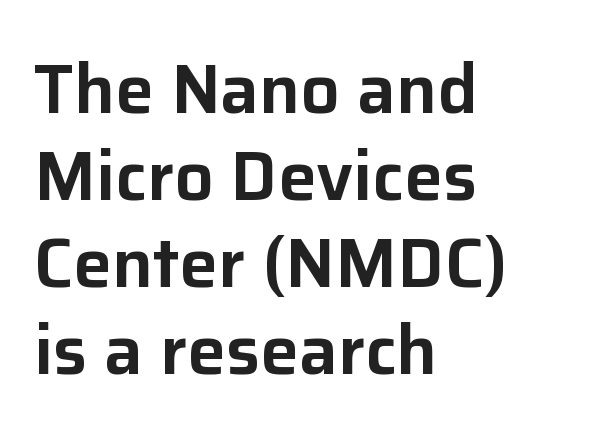
{"serif": "no", "italic": "no", "width": "normal", "stroke_contrast": "low", "x_height": "medium", "monospaced": "no", "underline": "no", "align": "left", "line_spacing": "normal", "line_spacing_ratio": 1.26, "letter_spacing": "normal", "letter_spacing_em": 0.0, "glyph_px": 69}
